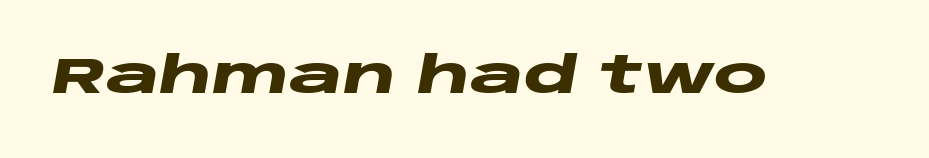
Q: Is the text bold? A: Yes.
Q: Is the text italic (slanted)? A: Yes, it leans right by about 10 degrees.
Q: Is the text underlined? A: No.
Q: Is the spacing between letters normal or unusually wide? A: Normal.
Q: Width (condensed, normal, or wide)? A: Wide.
Q: Stroke contrast? A: Low.
Q: x-height? A: Large.
Q: Monospaced? A: No.
